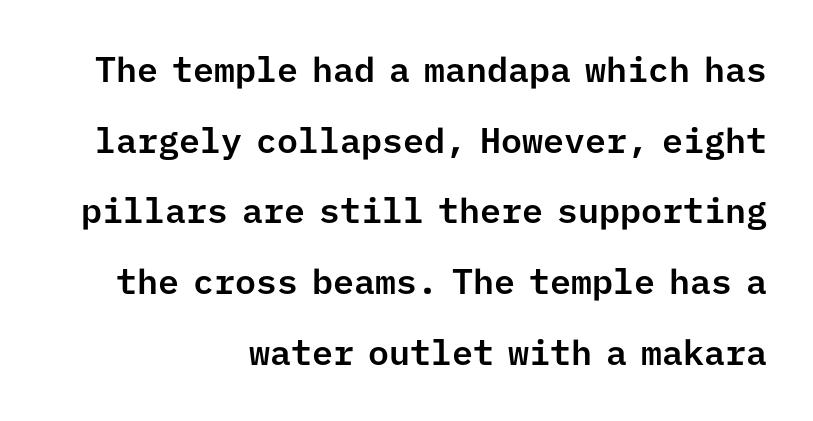
Q: Is the text italic (slanted)? A: No, it is upright.
Q: Is the typeface a serif or a sans-serif typeface? A: Sans-serif.
Q: Is the text underlined? A: No.
Q: How is the paragraph aligned? A: Right-aligned.
Q: Is the spacing between letters normal or unusually wide? A: Normal.
Q: Is the spacing between lines tight, normal or loose? A: Loose.
Q: Width (condensed, normal, or wide)? A: Normal.
Q: Stroke contrast? A: Low.
Q: x-height? A: Medium.
Q: Monospaced? A: Yes.
